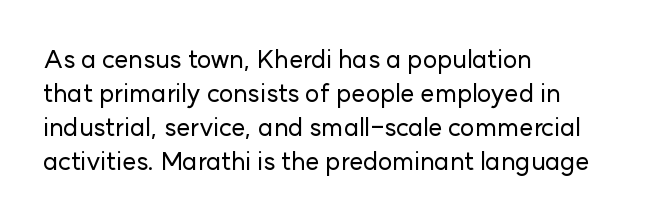
{"italic": "no", "underline": "no", "align": "left", "line_spacing": "normal", "line_spacing_ratio": 1.36, "letter_spacing": "normal", "letter_spacing_em": 0.0, "glyph_px": 25}
